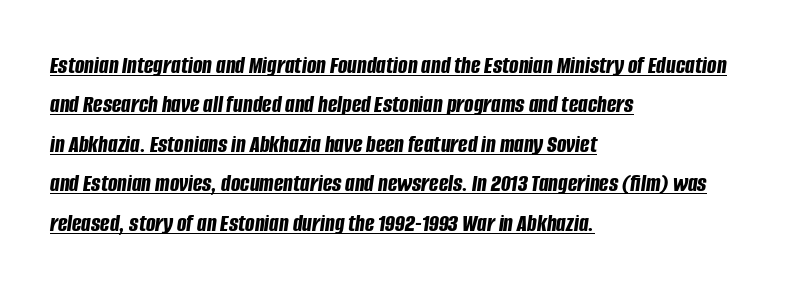
Q: Is the text bold? A: Yes.
Q: Is the text italic (slanted)? A: Yes, it leans right by about 8 degrees.
Q: Is the text underlined? A: Yes.
Q: How is the paragraph aligned? A: Left-aligned.
Q: Is the spacing between letters normal or unusually wide? A: Normal.
Q: Is the spacing between lines tight, normal or loose? A: Normal.
